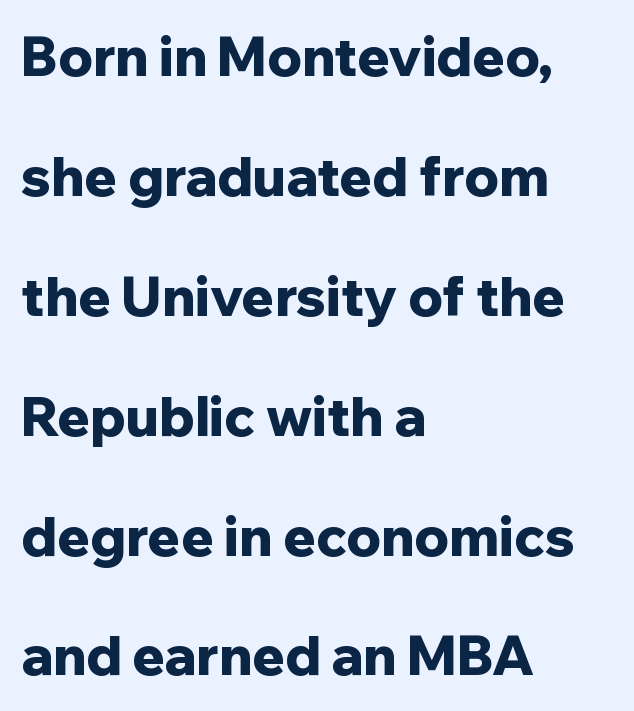
The image shows 54 px bold sans-serif type, upright; set left-aligned, loose line spacing (2.22x), normal letter spacing, not underlined; low stroke contrast and a medium x-height.
